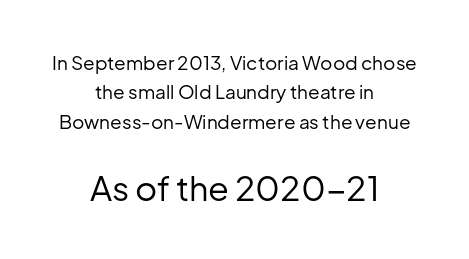
Type size steps up from the first block to the second. Ordinary non-slanted type is in use. Note: no serifs on the glyphs. Ink coverage per letter is moderate at most. These lines are rendered in a variable-pitch font.
